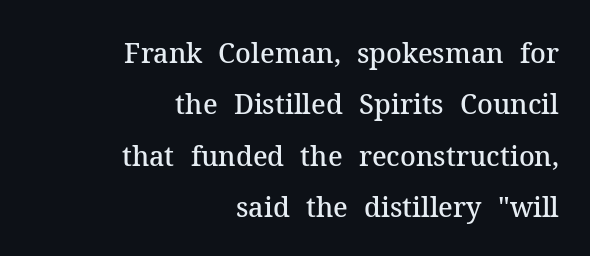
The image shows 27 px text type, upright; set right-aligned, loose line spacing (1.9x), normal letter spacing, not underlined.
